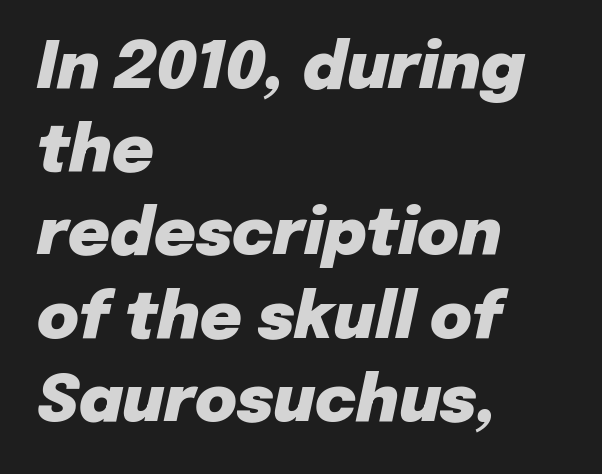
Caption: multi-line text, flush left, ragged right. The letters advance in unequal steps, a hallmark of proportional type. Only glyphs here, with clear space below each row. The face used here has a pronounced slope to its letters. Horizontal bands of white between lines are of average thickness. Standard letterfit; no display-style spreading of the glyphs.
